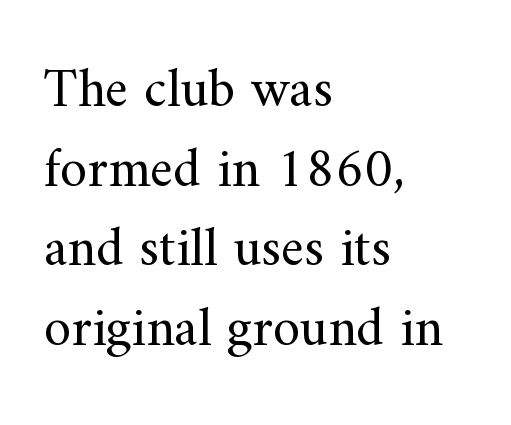
{"serif": "yes", "italic": "no", "bold": "no", "weight": "regular", "width": "normal", "stroke_contrast": "medium", "x_height": "small", "monospaced": "no", "underline": "no", "align": "left", "line_spacing": "normal", "line_spacing_ratio": 1.45, "letter_spacing": "normal", "letter_spacing_em": 0.0, "glyph_px": 55}
